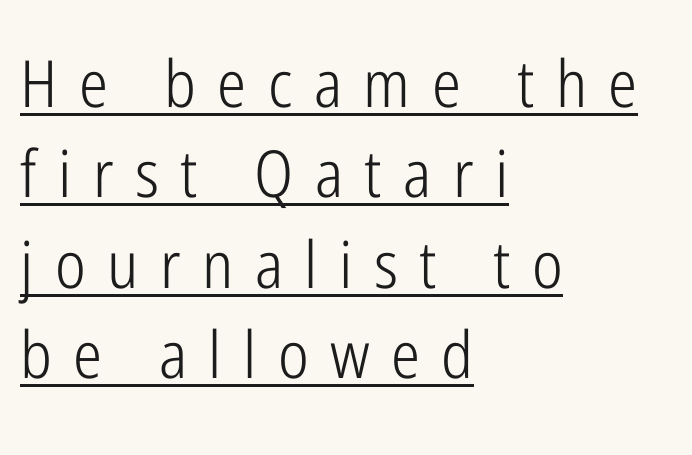
{"serif": "no", "italic": "no", "bold": "no", "weight": "light", "width": "condensed", "stroke_contrast": "low", "x_height": "medium", "monospaced": "no", "underline": "yes", "align": "left", "line_spacing": "normal", "line_spacing_ratio": 1.39, "letter_spacing": "wide", "letter_spacing_em": 0.33, "glyph_px": 65}
